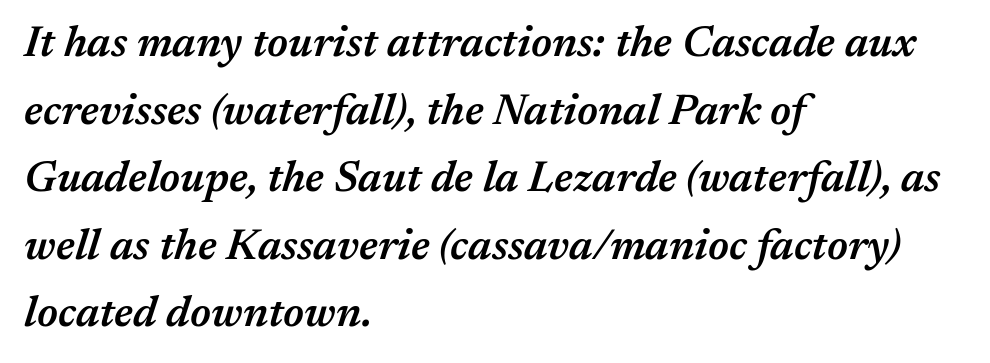
Regarding leading, the lines here are spaced in the standard way. Its strokes are somewhat broadened, the hallmark of semibold type. Looks like regular typesetting: each glyph gets only the width it needs. If you drew a ruler down the left edge, every line would touch it.
